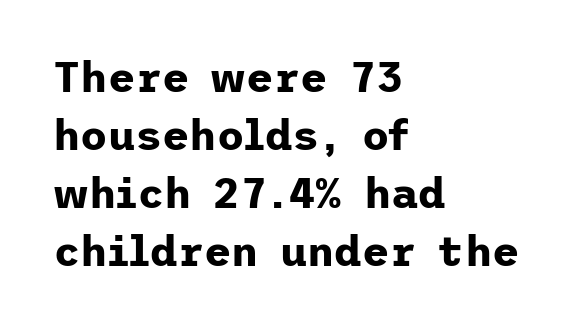
Letter spacing: default. The rendering uses a moderate line-height, typical for paragraphs. The ragged edge is on the right, which tells us the setting is flush left. A full-strength bold gives these letters their thick strokes. The glyphs in this specimen are sans serif.
